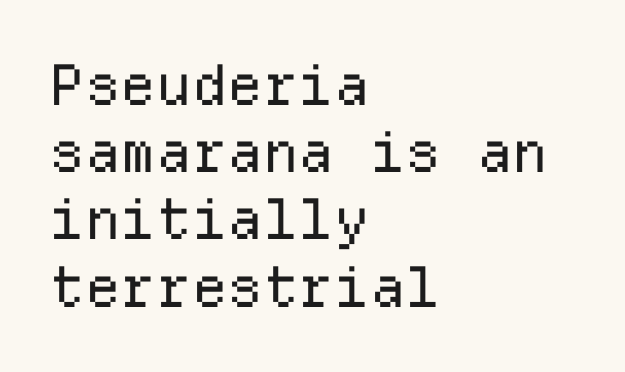
The image shows 56 px regular-weight sans-serif type, upright, monospaced; set left-aligned, line spacing 1.2x, normal letter spacing, not underlined; low stroke contrast and a medium x-height.
